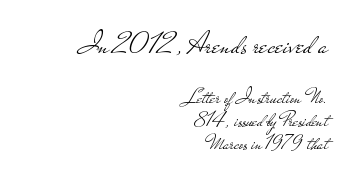
Any mark beneath the type? The region is blank. These lines are set flush right with a ragged left edge. Serifs: no, the terminals of the letterforms are clean.
